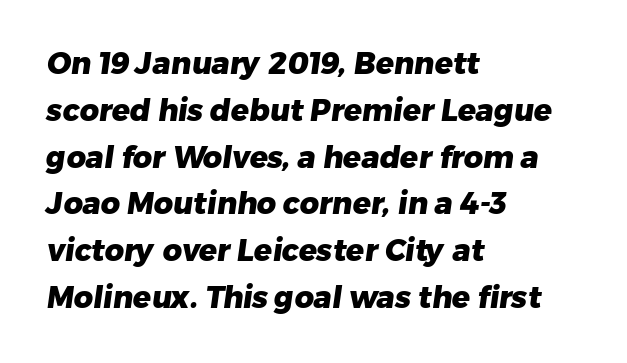
{"serif": "no", "bold": "yes", "weight": "heavy", "width": "normal", "stroke_contrast": "low", "x_height": "medium", "monospaced": "no", "underline": "no", "align": "left", "line_spacing": "normal", "line_spacing_ratio": 1.56, "letter_spacing": "normal", "letter_spacing_em": 0.0, "glyph_px": 30}
